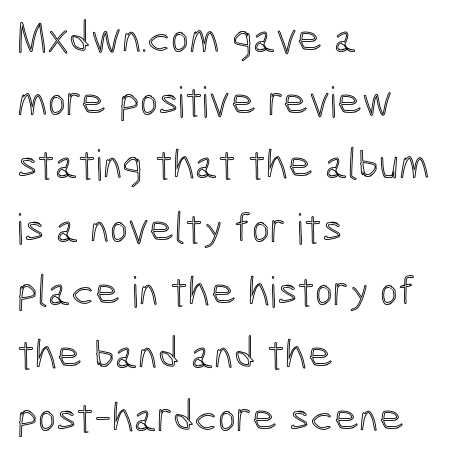
Q: Is the text italic (slanted)? A: No, it is upright.
Q: Is the text underlined? A: No.
Q: How is the paragraph aligned? A: Left-aligned.
Q: Is the spacing between letters normal or unusually wide? A: Normal.
Q: Is the spacing between lines tight, normal or loose? A: Normal.
Q: Width (condensed, normal, or wide)? A: Condensed.
Q: x-height? A: Medium.
Q: Monospaced? A: No.
